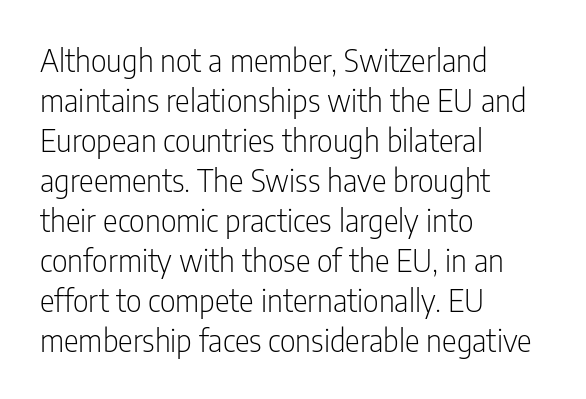
The setting favours the left margin, as ordinary paragraphs usually do. The typeface chosen for these lines omits serifs. Nobody touched the tracking dial on this one. No heavy texture on the line: the type isn't bold. Do the characters align in a grid? No, the font is proportional. Evenly set lines give the paragraph a standard silhouette.
